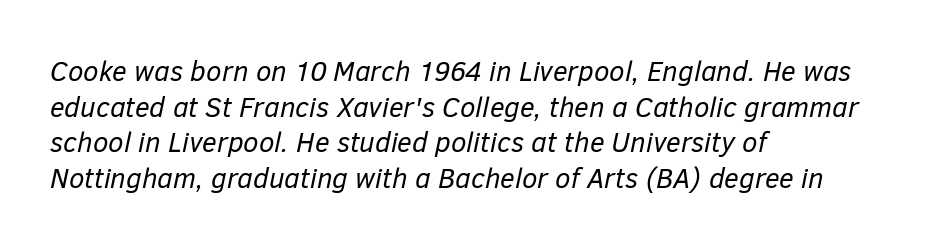
The image shows 28 px regular-weight type, italic (leaning right); set left-aligned, normal line spacing (1.27x), normal letter spacing, not underlined; low stroke contrast and a medium x-height.
